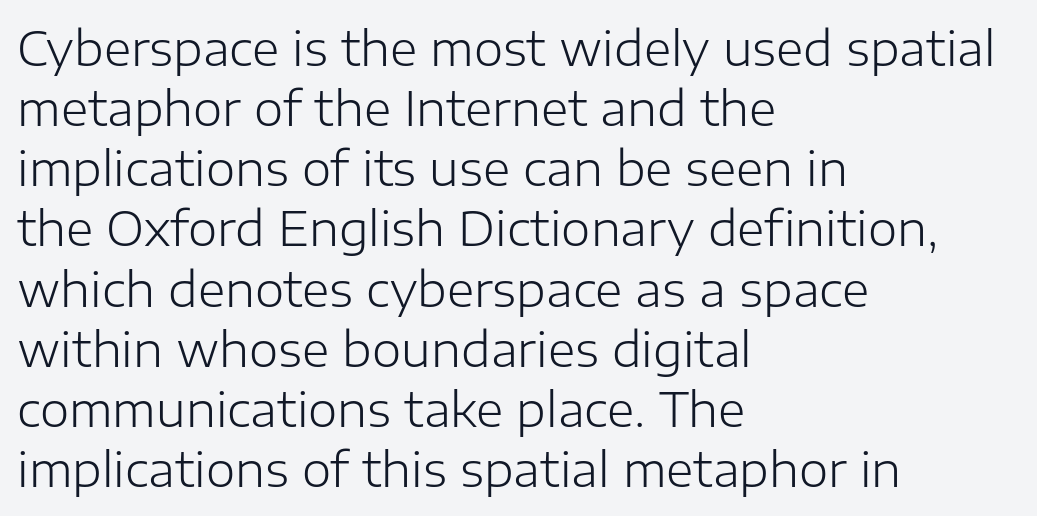
{"serif": "no", "italic": "no", "bold": "no", "weight": "light", "width": "normal", "stroke_contrast": "low", "x_height": "medium", "monospaced": "no", "underline": "no", "align": "left", "line_spacing": "normal", "line_spacing_ratio": 1.28, "letter_spacing": "normal", "letter_spacing_em": 0.0, "glyph_px": 47}
